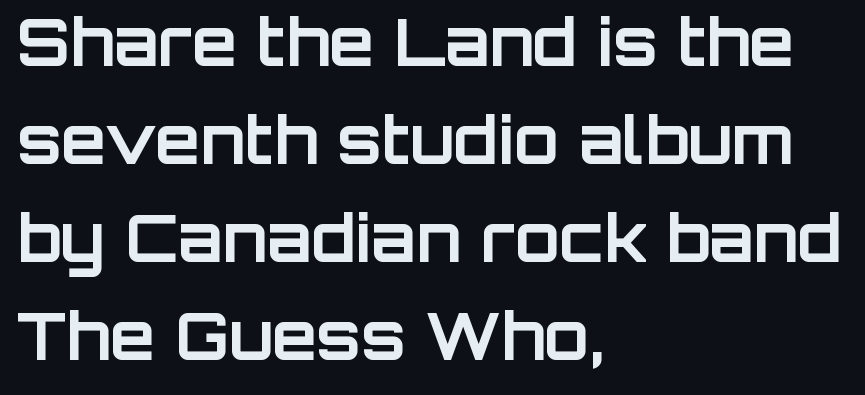
The font's upright variant was chosen for this text. The typesetting leans heavy: a genuine bold. How are the letters spaced? Ordinarily, with no added tracking. The gap between lines stays unmarked.
